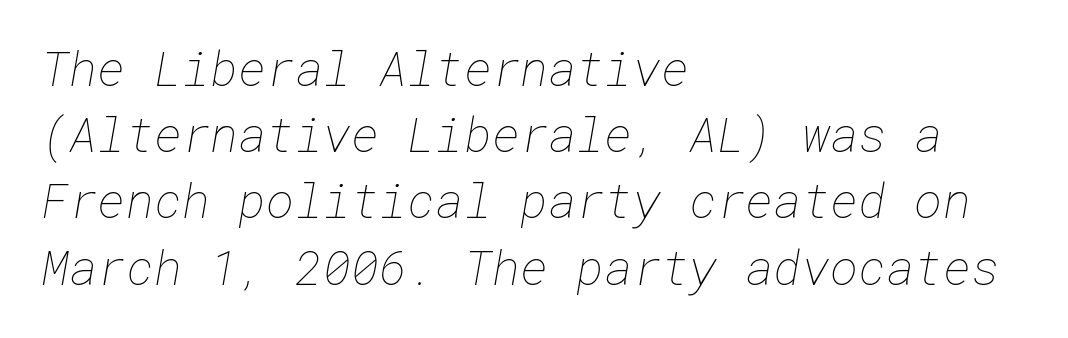
The image shows 48 px thin type; set left-aligned, normal line spacing (1.38x), normal letter spacing, not underlined; low stroke contrast and a medium x-height.
